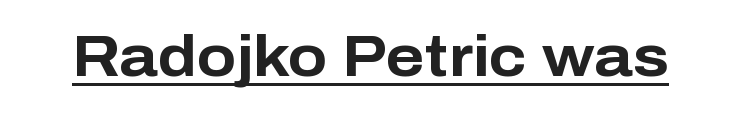
{"serif": "no", "italic": "no", "bold": "yes", "weight": "bold", "width": "normal", "stroke_contrast": "low", "x_height": "medium", "monospaced": "no", "underline": "yes", "letter_spacing": "normal", "letter_spacing_em": 0.0, "glyph_px": 58}
